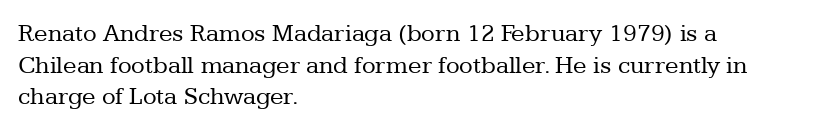
The characters are drawn with everyday or finer stroke widths. The string is rendered with underlining switched off. Leading matches the norm, producing a regular column. This sample uses plain, unmodified letter spacing.
